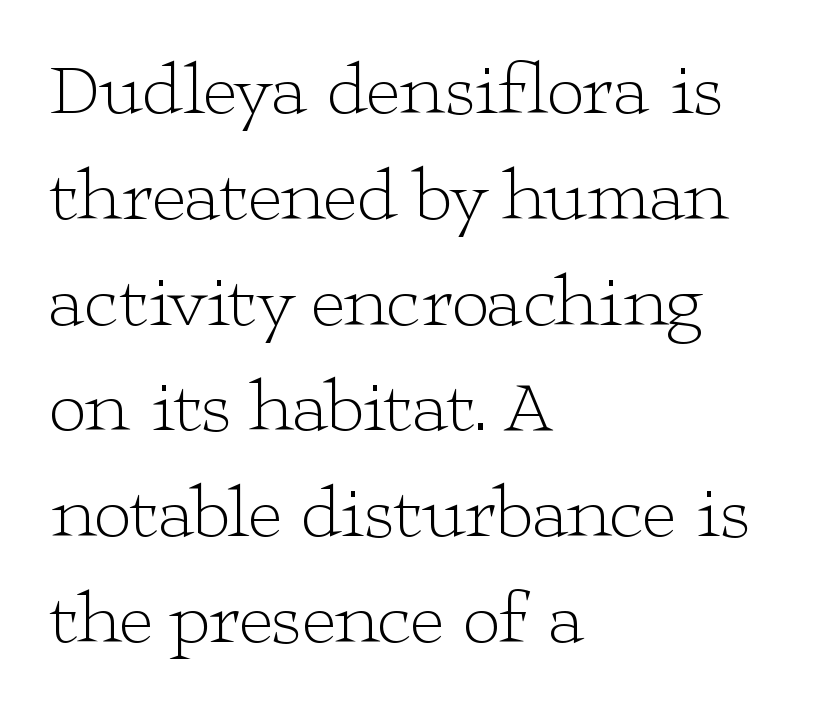
Q: Is the text bold? A: No.
Q: Is the text italic (slanted)? A: No, it is upright.
Q: Is the typeface a serif or a sans-serif typeface? A: Serif.
Q: Is the text underlined? A: No.
Q: How is the paragraph aligned? A: Left-aligned.
Q: Is the spacing between letters normal or unusually wide? A: Normal.
Q: Is the spacing between lines tight, normal or loose? A: Normal.
Q: Width (condensed, normal, or wide)? A: Wide.
Q: Stroke contrast? A: Low.
Q: x-height? A: Medium.
Q: Monospaced? A: No.
